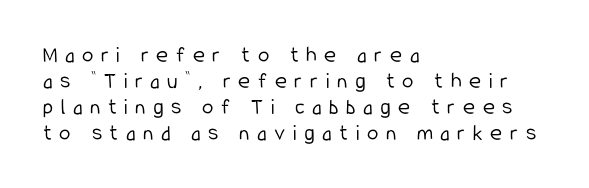
The image shows 23 px text type, upright; set left-aligned, tight line spacing (1.13x), unusually wide letter spacing (+0.33 em), not underlined.
